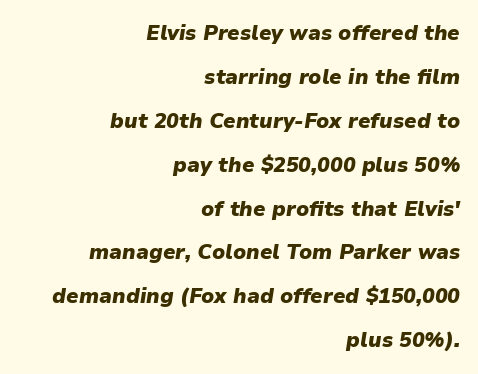
It's the slanting kind of type. Characters follow at the spacing the type designer built in. The lines in this sample share a right terminus and differ only in where they begin. The specimen omits any rule beneath the text block's lines.
